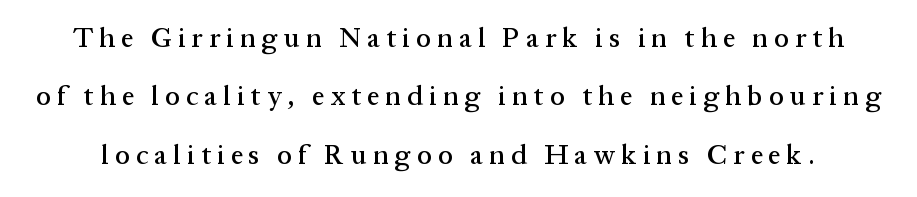
{"italic": "no", "underline": "no", "line_spacing": "loose", "line_spacing_ratio": 2.16, "letter_spacing": "wide", "letter_spacing_em": 0.23, "glyph_px": 27}
